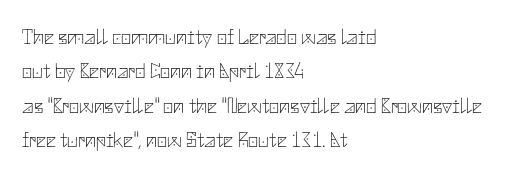
{"italic": "no", "bold": "no", "underline": "no", "align": "left", "line_spacing": "normal", "line_spacing_ratio": 1.56, "letter_spacing": "normal", "letter_spacing_em": 0.0, "glyph_px": 22}
